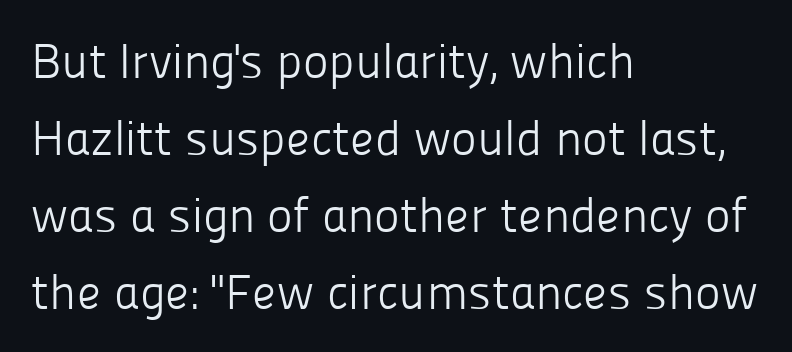
Beneath every word, the page is bare. Reading down the block, your eye returns to a fixed left position each line. Here the designer chose a conventional face with non-uniform glyph widths. This rendering employs a face without finishing strokes, i.e., a sans-serif. The gaps between neighbouring characters are ordinary and unremarkable. Is there any slant? The stems are plumb.
